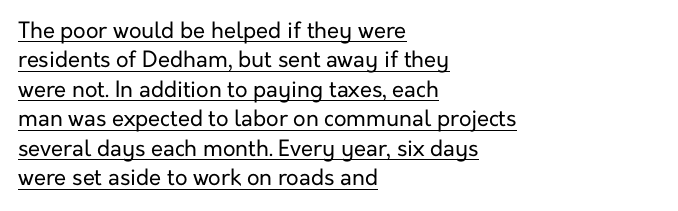
The image shows 22 px text type, upright; set left-aligned, normal line spacing (1.34x), normal letter spacing, underlined.
